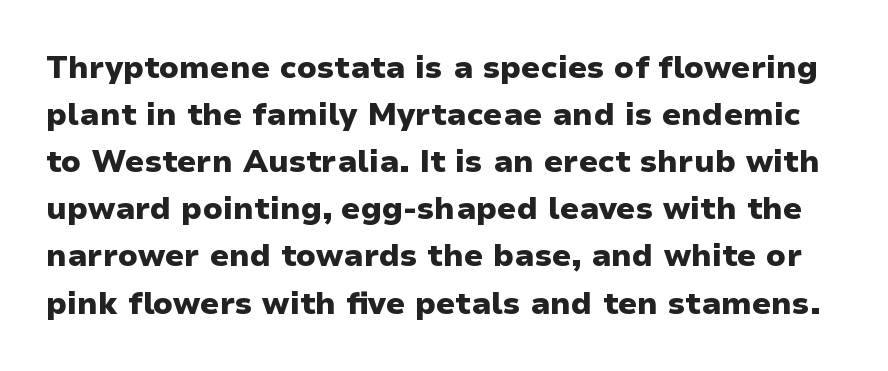
The image shows 31 px heavy sans-serif type, upright; set normal line spacing (1.52x), normal letter spacing, not underlined; low stroke contrast and a medium x-height.
